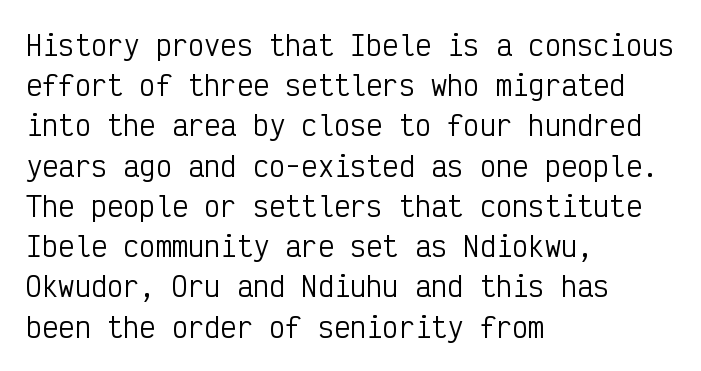
{"italic": "no", "bold": "no", "underline": "no", "align": "left", "line_spacing": "normal", "line_spacing_ratio": 1.49, "letter_spacing": "normal", "letter_spacing_em": 0.0, "glyph_px": 27}
